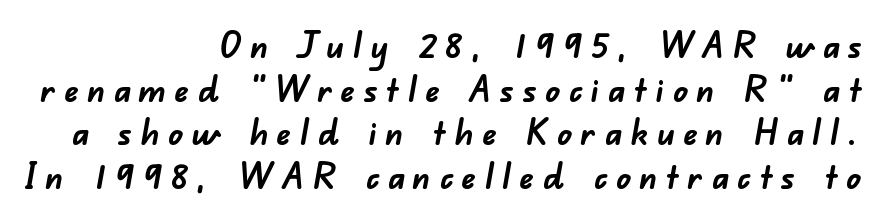
The image shows 36 px semibold sans-serif type; set right-aligned, line spacing 1.21x, unusually wide letter spacing (+0.23 em), not underlined; low stroke contrast and a small x-height.
